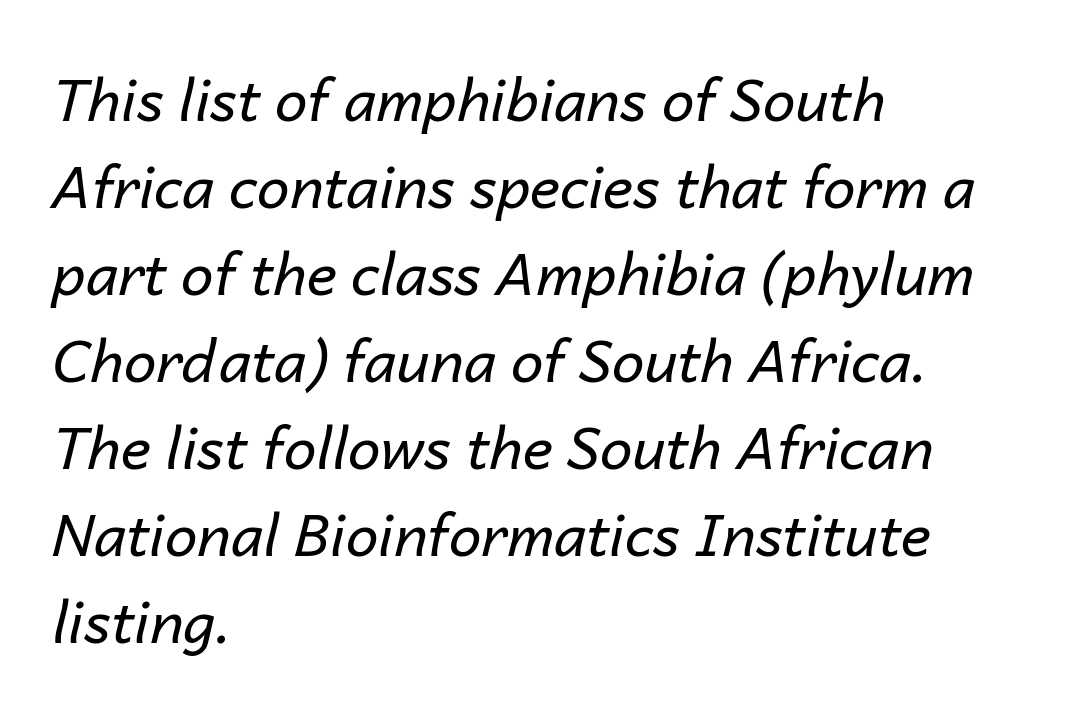
{"italic": "yes", "lean": "right", "slant_degrees": 14, "bold": "no", "weight": "regular", "width": "normal", "stroke_contrast": "low", "x_height": "medium", "monospaced": "no", "underline": "no", "align": "left", "line_spacing": "normal", "line_spacing_ratio": 1.5, "letter_spacing": "normal", "letter_spacing_em": 0.0, "glyph_px": 58}
